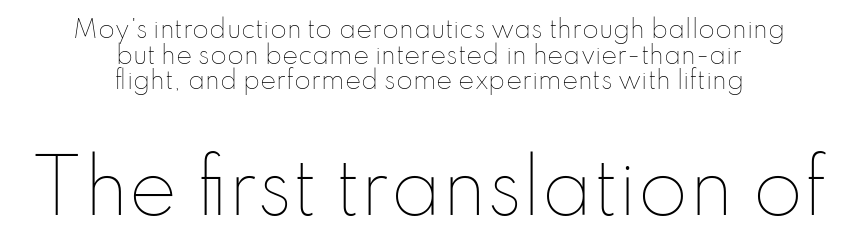
The image shows 73 px thin type, upright; set centered, tight line spacing (1.07x), normal letter spacing, not underlined; the second (bottom) block is 3.04x larger; low stroke contrast and a small x-height.
